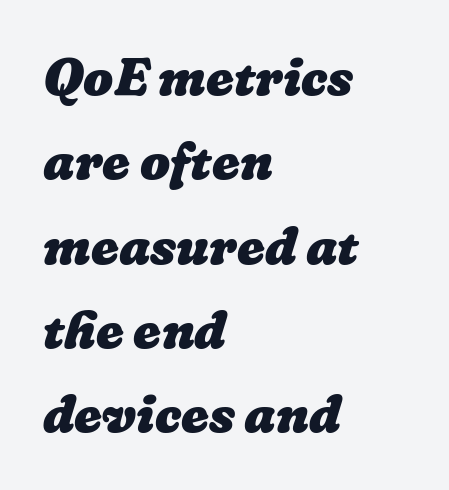
Q: Is the text bold? A: Yes.
Q: Is the text underlined? A: No.
Q: How is the paragraph aligned? A: Left-aligned.
Q: Is the spacing between letters normal or unusually wide? A: Normal.
Q: Is the spacing between lines tight, normal or loose? A: Normal.
Q: Width (condensed, normal, or wide)? A: Normal.
Q: Stroke contrast? A: Low.
Q: x-height? A: Medium.
Q: Monospaced? A: No.
